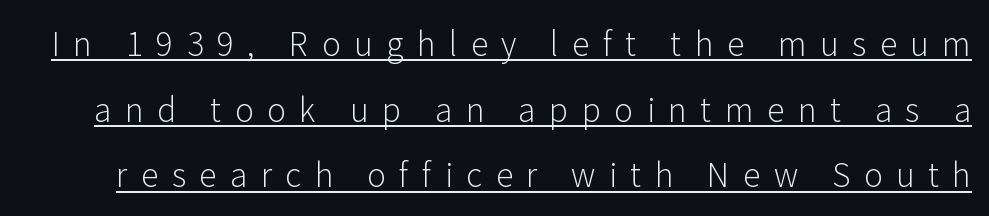
Q: Is the text bold? A: No.
Q: Is the text italic (slanted)? A: No, it is upright.
Q: Is the typeface a serif or a sans-serif typeface? A: Sans-serif.
Q: Is the text underlined? A: Yes.
Q: Is the spacing between letters normal or unusually wide? A: Unusually wide.
Q: Is the spacing between lines tight, normal or loose? A: Loose.
Q: Width (condensed, normal, or wide)? A: Normal.
Q: Stroke contrast? A: Low.
Q: x-height? A: Medium.
Q: Monospaced? A: No.
